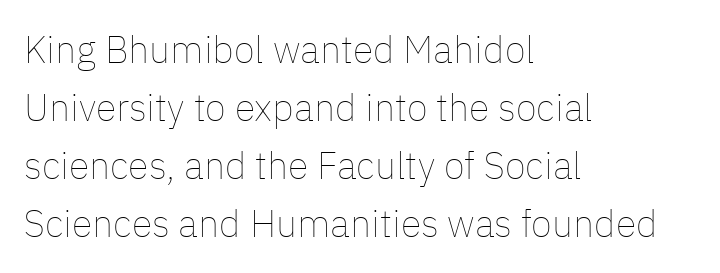
Q: Is the text bold? A: No.
Q: Is the text italic (slanted)? A: No, it is upright.
Q: Is the text underlined? A: No.
Q: How is the paragraph aligned? A: Left-aligned.
Q: Is the spacing between letters normal or unusually wide? A: Normal.
Q: Is the spacing between lines tight, normal or loose? A: Normal.
Q: Width (condensed, normal, or wide)? A: Normal.
Q: Stroke contrast? A: Low.
Q: x-height? A: Medium.
Q: Monospaced? A: No.
